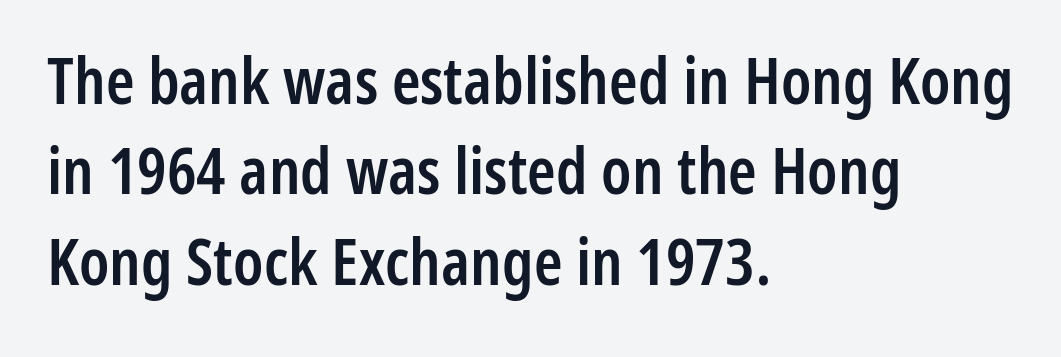
Q: Is the text bold? A: Semi-bold.
Q: Is the text italic (slanted)? A: No, it is upright.
Q: Is the typeface a serif or a sans-serif typeface? A: Sans-serif.
Q: Is the text underlined? A: No.
Q: How is the paragraph aligned? A: Left-aligned.
Q: Is the spacing between letters normal or unusually wide? A: Normal.
Q: Is the spacing between lines tight, normal or loose? A: Normal.
Q: Width (condensed, normal, or wide)? A: Condensed.
Q: Stroke contrast? A: Low.
Q: x-height? A: Medium.
Q: Monospaced? A: No.
